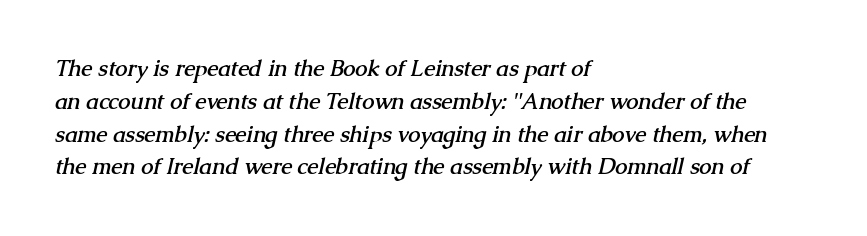
Q: Is the text bold? A: Yes.
Q: Is the text underlined? A: No.
Q: How is the paragraph aligned? A: Left-aligned.
Q: Is the spacing between letters normal or unusually wide? A: Normal.
Q: Is the spacing between lines tight, normal or loose? A: Normal.
